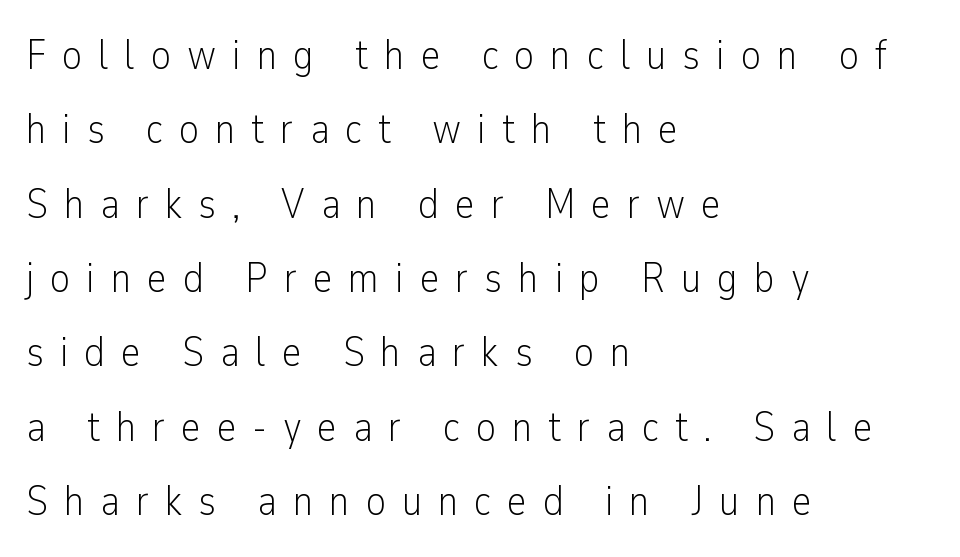
Q: Is the text bold? A: No.
Q: Is the text italic (slanted)? A: No, it is upright.
Q: Is the typeface a serif or a sans-serif typeface? A: Sans-serif.
Q: Is the text underlined? A: No.
Q: How is the paragraph aligned? A: Left-aligned.
Q: Is the spacing between letters normal or unusually wide? A: Unusually wide.
Q: Width (condensed, normal, or wide)? A: Condensed.
Q: Stroke contrast? A: Low.
Q: x-height? A: Medium.
Q: Monospaced? A: No.
